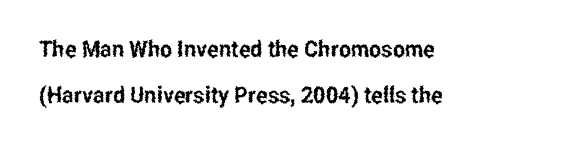
{"italic": "no", "underline": "no", "align": "left", "line_spacing": "loose", "line_spacing_ratio": 2.0, "letter_spacing": "normal", "letter_spacing_em": 0.0, "glyph_px": 23}
